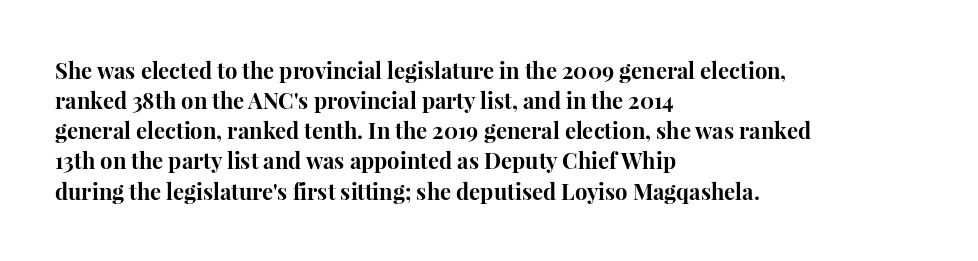
The paragraph shown leans on its left margin. This block has exactly the height ordinary leading produces. Italic: no, the glyphs are upright roman. The baseline area is clear.
